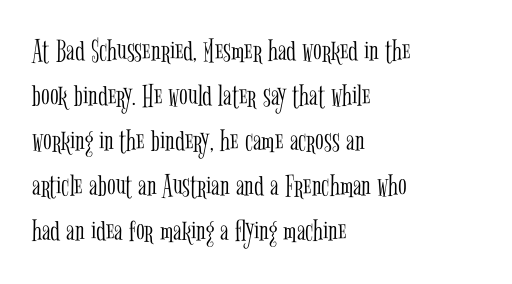
Q: Is the text bold? A: No.
Q: Is the text italic (slanted)? A: No, it is upright.
Q: Is the typeface a serif or a sans-serif typeface? A: Serif.
Q: Is the text underlined? A: No.
Q: How is the paragraph aligned? A: Left-aligned.
Q: Is the spacing between letters normal or unusually wide? A: Normal.
Q: Is the spacing between lines tight, normal or loose? A: Normal.
Q: Width (condensed, normal, or wide)? A: Condensed.
Q: Stroke contrast? A: Low.
Q: x-height? A: Medium.
Q: Monospaced? A: No.
